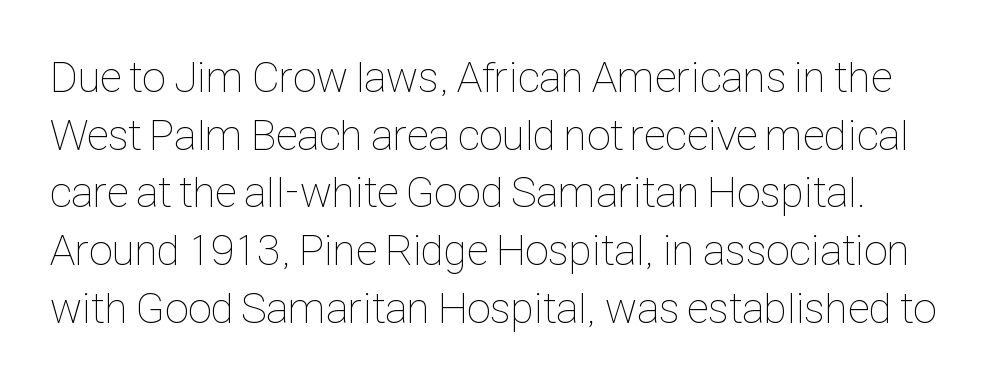
The image shows 44 px thin, condensed type, upright; set normal line spacing (1.31x), normal letter spacing, not underlined; low stroke contrast and a medium x-height.
